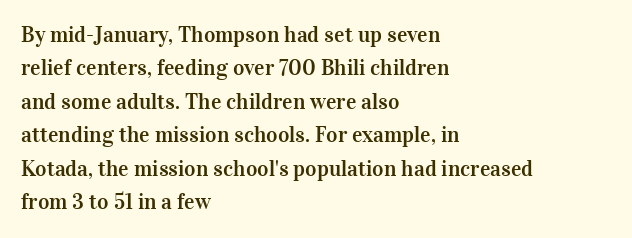
The image shows 22 px text type, upright; set left-aligned, normal line spacing (1.52x), normal letter spacing, not underlined.
